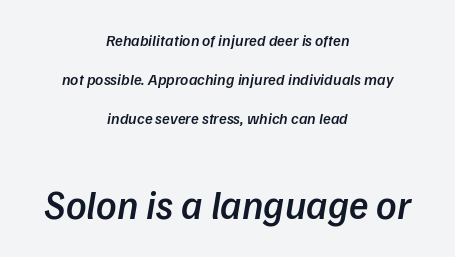
The face used here is a semibold: visibly heavier than regular, lighter than bold. Caption: upper text group reduced, lower text group enlarged. This sample uses a sans-serif face. Lines of text with bare space underneath. These lines are rendered in a variable-pitch font.
